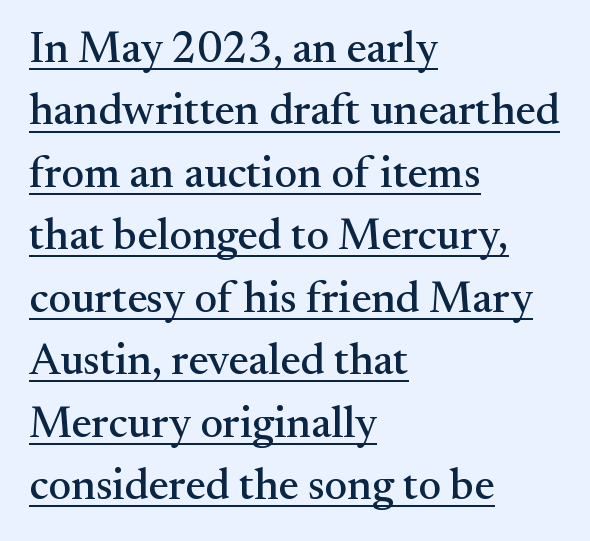
The glyphs in this specimen are seriffed. Ascenders rise straight up at ninety degrees. Honestly, the row spacing looks completely unremarkable. Words appear dense and cohesive because spacing is normal.
